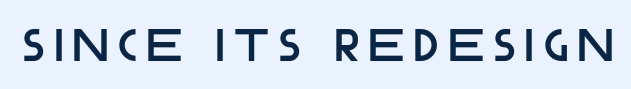
Q: Is the text italic (slanted)? A: No, it is upright.
Q: Is the typeface a serif or a sans-serif typeface? A: Sans-serif.
Q: Is the text underlined? A: No.
Q: Is the spacing between letters normal or unusually wide? A: Unusually wide.
Q: Width (condensed, normal, or wide)? A: Normal.
Q: Stroke contrast? A: Low.
Q: x-height? A: Large.
Q: Monospaced? A: No.
